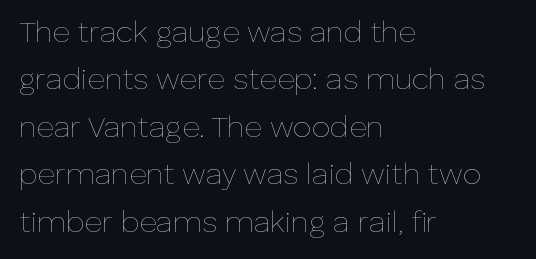
Q: Is the text bold? A: No.
Q: Is the text italic (slanted)? A: No, it is upright.
Q: Is the text underlined? A: No.
Q: How is the paragraph aligned? A: Left-aligned.
Q: Is the spacing between letters normal or unusually wide? A: Normal.
Q: Is the spacing between lines tight, normal or loose? A: Normal.
Q: Width (condensed, normal, or wide)? A: Normal.
Q: Stroke contrast? A: Low.
Q: x-height? A: Medium.
Q: Monospaced? A: No.
